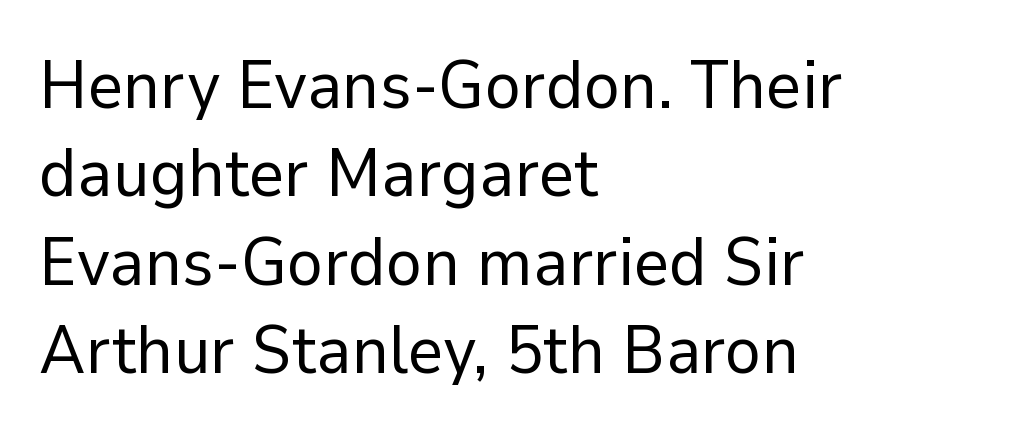
Compared with typical body copy, the letter spacing here is the same. Does the leading feel generous? No, just average. This rendering employs a face without finishing strokes, i.e., a sans-serif. Ink coverage per letter is moderate at most. Italic: no, the glyphs are upright roman. Is this a fixed-width face? No — the glyphs have proportional, varying widths.
